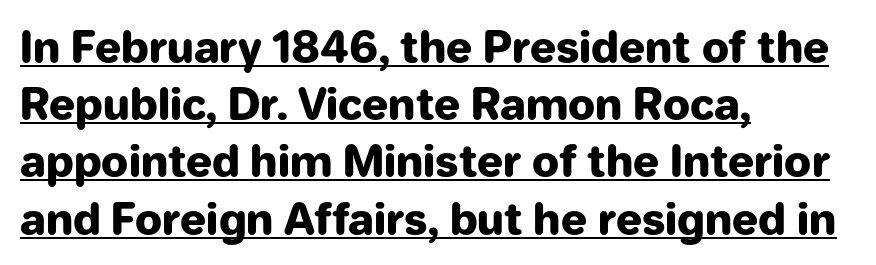
Q: Is the text bold? A: Yes.
Q: Is the text italic (slanted)? A: No, it is upright.
Q: Is the typeface a serif or a sans-serif typeface? A: Sans-serif.
Q: Is the text underlined? A: Yes.
Q: How is the paragraph aligned? A: Left-aligned.
Q: Is the spacing between letters normal or unusually wide? A: Normal.
Q: Is the spacing between lines tight, normal or loose? A: Normal.
Q: Width (condensed, normal, or wide)? A: Normal.
Q: Stroke contrast? A: Low.
Q: x-height? A: Medium.
Q: Monospaced? A: No.
